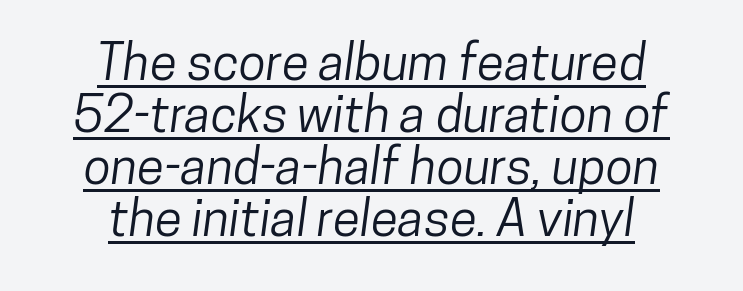
Q: Is the typeface a serif or a sans-serif typeface? A: Sans-serif.
Q: Is the text underlined? A: Yes.
Q: How is the paragraph aligned? A: Centered.
Q: Is the spacing between letters normal or unusually wide? A: Normal.
Q: Is the spacing between lines tight, normal or loose? A: Tight.
Q: Width (condensed, normal, or wide)? A: Condensed.
Q: Stroke contrast? A: Low.
Q: x-height? A: Medium.
Q: Monospaced? A: No.
